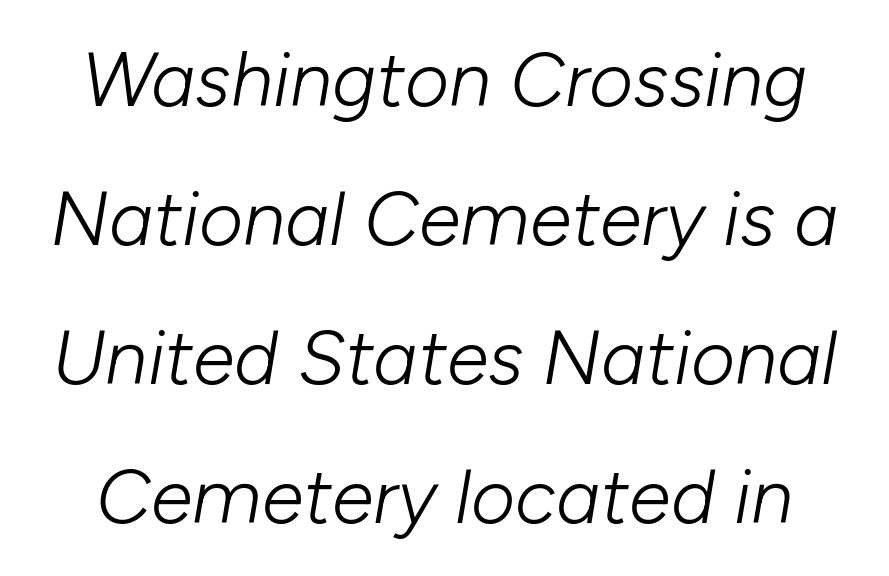
Q: Is the text bold? A: No.
Q: Is the text italic (slanted)? A: Yes, it leans right by about 10 degrees.
Q: Is the text underlined? A: No.
Q: Is the spacing between letters normal or unusually wide? A: Normal.
Q: Width (condensed, normal, or wide)? A: Normal.
Q: Stroke contrast? A: Low.
Q: x-height? A: Medium.
Q: Monospaced? A: No.
